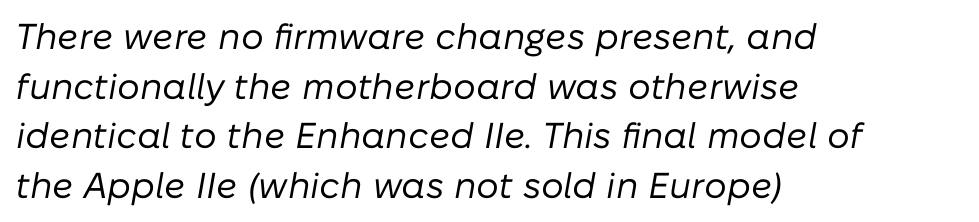
The image shows 36 px regular-weight type, italic (leaning right); set left-aligned, normal line spacing (1.38x), normal letter spacing, not underlined; low stroke contrast and a medium x-height.
